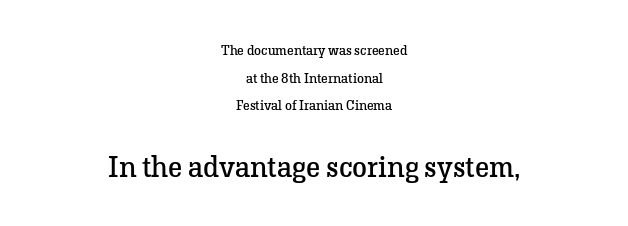
{"serif": "yes", "italic": "no", "bold": "no", "weight": "regular", "width": "normal", "stroke_contrast": "low", "x_height": "medium", "monospaced": "no", "underline": "no", "align": "center", "line_spacing": "loose", "line_spacing_ratio": 1.98, "letter_spacing": "normal", "letter_spacing_em": 0.0, "larger_block": "second", "size_ratio": 2.14, "glyph_px": 30}
